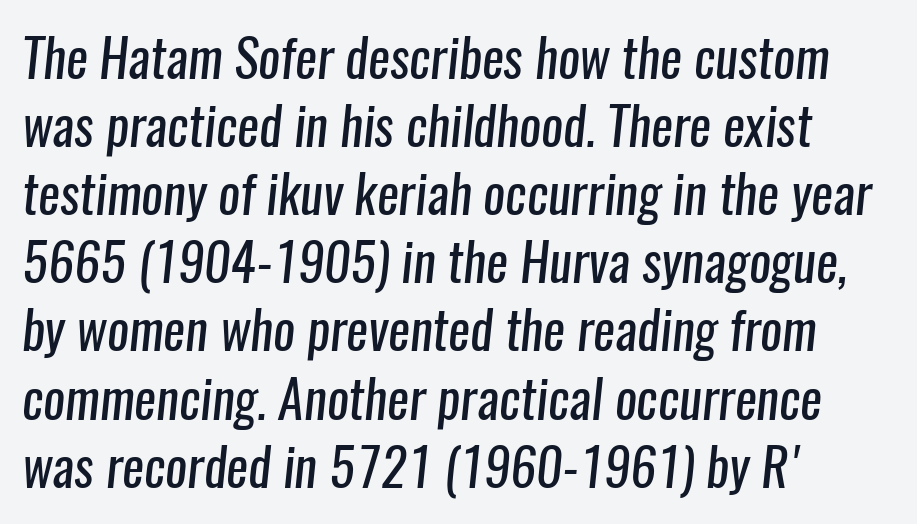
Q: Is the text bold? A: No.
Q: Is the typeface a serif or a sans-serif typeface? A: Sans-serif.
Q: Is the text underlined? A: No.
Q: How is the paragraph aligned? A: Left-aligned.
Q: Is the spacing between letters normal or unusually wide? A: Normal.
Q: Is the spacing between lines tight, normal or loose? A: Normal.
Q: Width (condensed, normal, or wide)? A: Condensed.
Q: Stroke contrast? A: Low.
Q: x-height? A: Medium.
Q: Monospaced? A: No.
